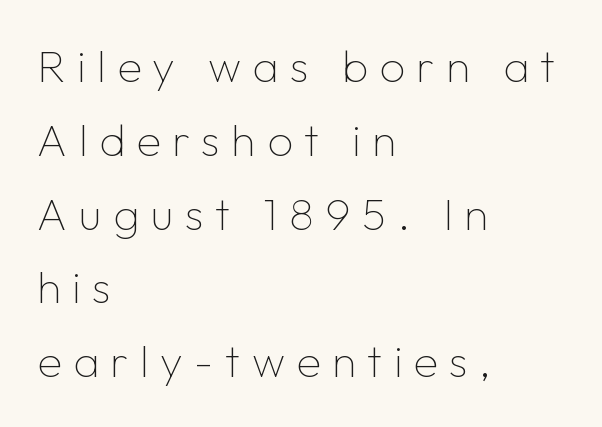
Q: Is the text bold? A: No.
Q: Is the text italic (slanted)? A: No, it is upright.
Q: Is the typeface a serif or a sans-serif typeface? A: Sans-serif.
Q: Is the text underlined? A: No.
Q: How is the paragraph aligned? A: Left-aligned.
Q: Is the spacing between letters normal or unusually wide? A: Unusually wide.
Q: Is the spacing between lines tight, normal or loose? A: Normal.
Q: Width (condensed, normal, or wide)? A: Normal.
Q: Stroke contrast? A: Low.
Q: x-height? A: Medium.
Q: Monospaced? A: No.
